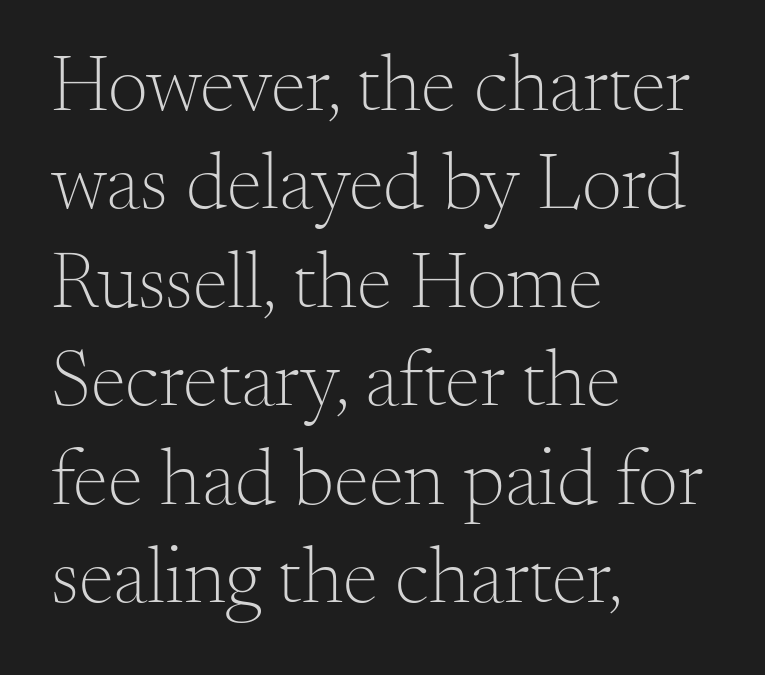
{"serif": "yes", "italic": "no", "bold": "no", "weight": "light", "width": "normal", "stroke_contrast": "medium", "x_height": "small", "monospaced": "no", "underline": "no", "align": "left", "line_spacing_ratio": 1.23, "letter_spacing": "normal", "letter_spacing_em": 0.0, "glyph_px": 80}
